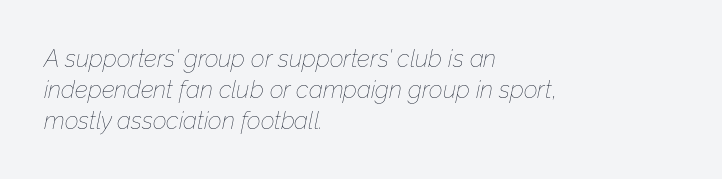
Quick note: interline space is typical. The tracking reads as untouched default to a designer's eye. Words float on clear page, feet unadorned. Looking at the ascenders, they clearly lean.
